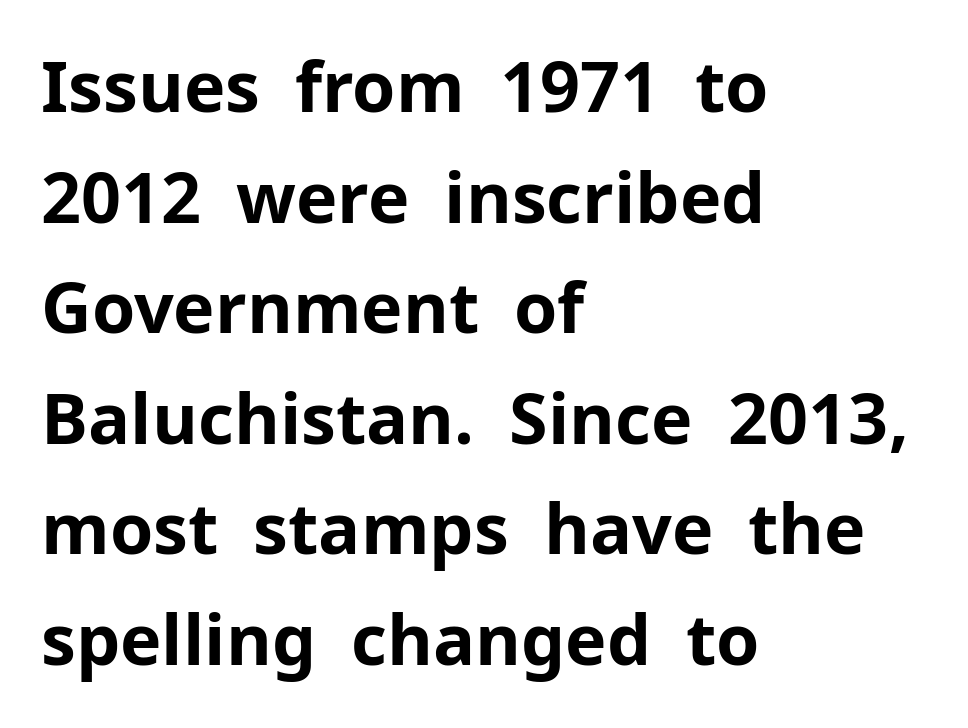
The image shows 70 px bold sans-serif type, upright; set left-aligned, normal line spacing (1.58x), normal letter spacing, not underlined; low stroke contrast and a medium x-height.
